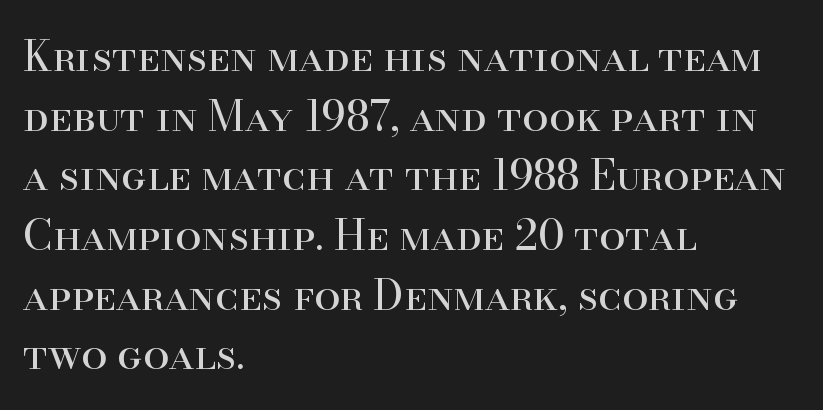
You could not count columns in this text — the font is proportionally spaced. Is this a heavy cut? Hardly; it is regular or lighter. Ordinary non-slanted type is in use. The gap between lines stays unmarked. This rendering employs a face with finishing strokes, i.e., a serif.
